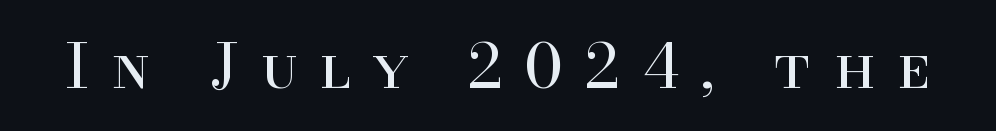
The strip under each line holds only bare page. Nothing heavy about these letters — not bold at all. The passage shown is typed in a proportional face where columns would drift. I'd call this a serif setting — the letters wear small feet.
